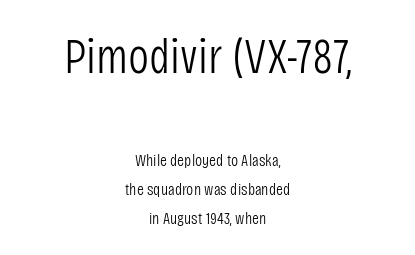
{"serif": "no", "italic": "no", "bold": "no", "weight": "light", "width": "condensed", "stroke_contrast": "low", "x_height": "large", "monospaced": "no", "underline": "no", "align": "center", "line_spacing": "normal", "line_spacing_ratio": 1.69, "letter_spacing": "normal", "letter_spacing_em": 0.0, "larger_block": "first", "size_ratio": 2.94, "glyph_px": 50}
